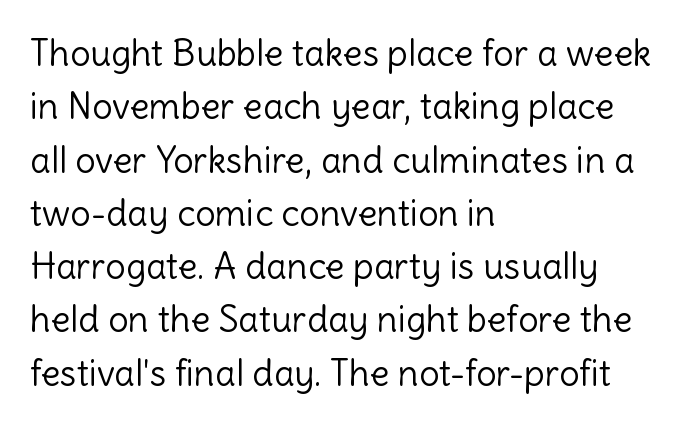
{"serif": "no", "italic": "no", "bold": "no", "weight": "light", "width": "normal", "x_height": "medium", "monospaced": "no", "underline": "no", "align": "left", "line_spacing": "normal", "line_spacing_ratio": 1.48, "letter_spacing": "normal", "letter_spacing_em": 0.0, "glyph_px": 36}
